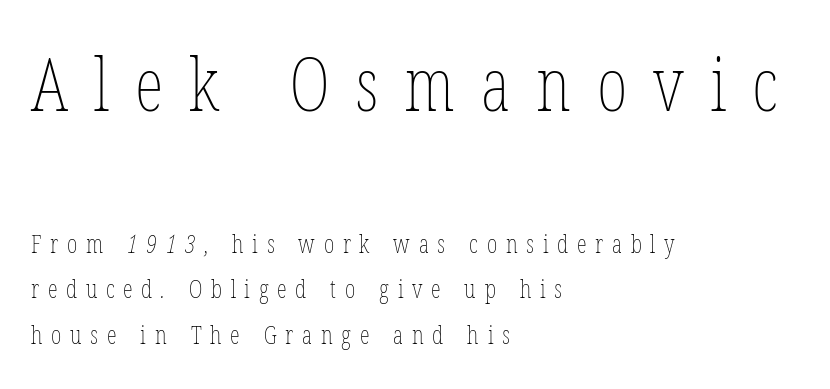
Q: Is the text bold? A: No.
Q: Is the text underlined? A: No.
Q: How is the paragraph aligned? A: Left-aligned.
Q: Is the spacing between letters normal or unusually wide? A: Unusually wide.
Q: Which block of text is set in a larger size, the first (top) or the second (bottom)? A: The first (top) one.
Q: Width (condensed, normal, or wide)? A: Condensed.
Q: Stroke contrast? A: Low.
Q: x-height? A: Medium.
Q: Monospaced? A: No.
